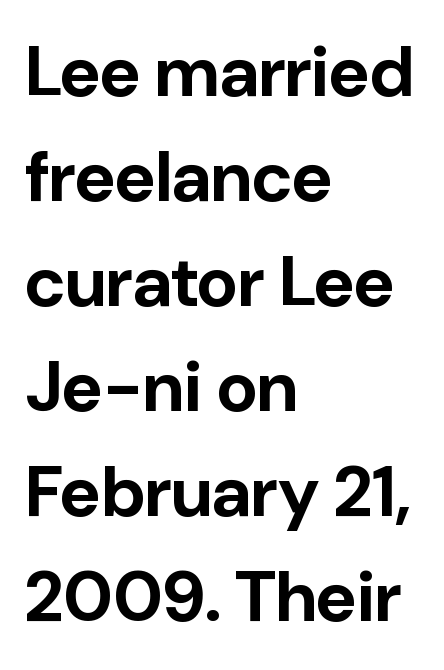
Visually the block forms a straight wall on the left and a jagged coastline on the right. Bare-footed words on every line. Characters follow at the spacing the type designer built in. Note: no serifs on the glyphs. You'd pick this weight for a headline — it's a proper bold.
